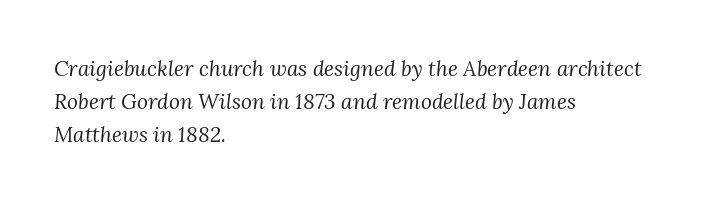
The image shows 21 px text type, italic (leaning right); set left-aligned, normal line spacing (1.56x), normal letter spacing, not underlined.
